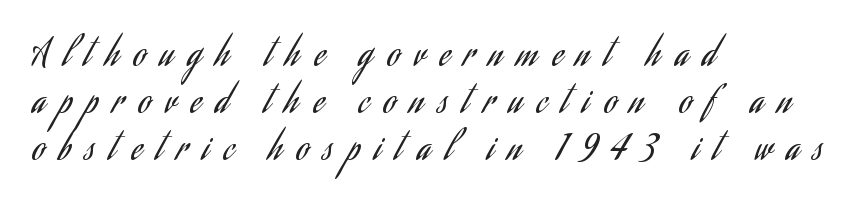
The image shows 35 px regular-weight, condensed sans-serif type; set left-aligned, normal line spacing (1.34x), unusually wide letter spacing (+0.42 em), not underlined; low stroke contrast and a small x-height.
